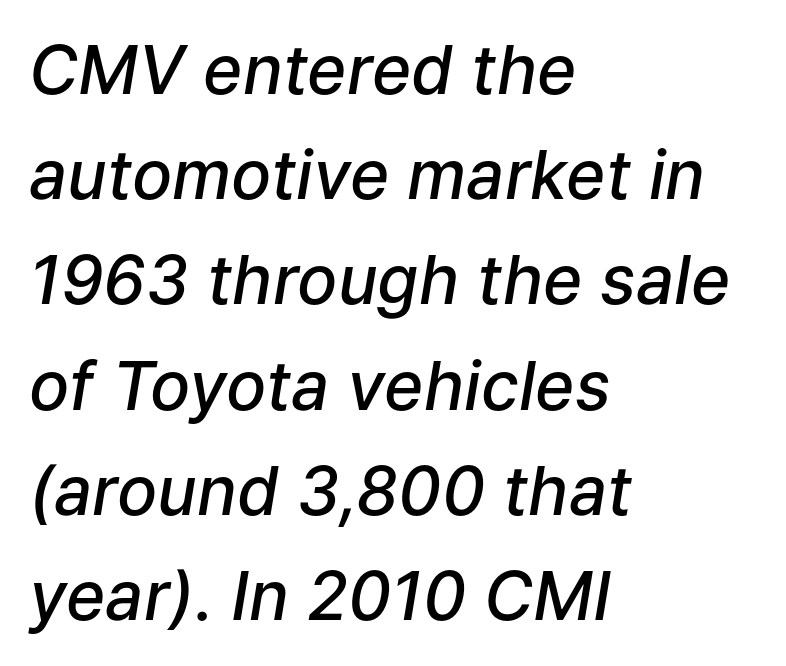
Q: Is the text bold? A: Semi-bold.
Q: Is the text italic (slanted)? A: Yes, it leans right by about 9 degrees.
Q: Is the text underlined? A: No.
Q: How is the paragraph aligned? A: Left-aligned.
Q: Is the spacing between letters normal or unusually wide? A: Normal.
Q: Is the spacing between lines tight, normal or loose? A: Normal.
Q: Width (condensed, normal, or wide)? A: Normal.
Q: Stroke contrast? A: Low.
Q: x-height? A: Medium.
Q: Monospaced? A: No.
